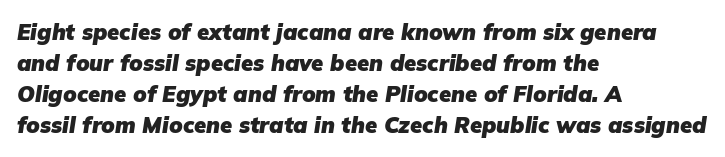
{"italic": "yes", "lean": "right", "slant_degrees": 9, "bold": "yes", "underline": "no", "align": "left", "line_spacing": "normal", "line_spacing_ratio": 1.41, "letter_spacing": "normal", "letter_spacing_em": 0.0, "glyph_px": 22}
